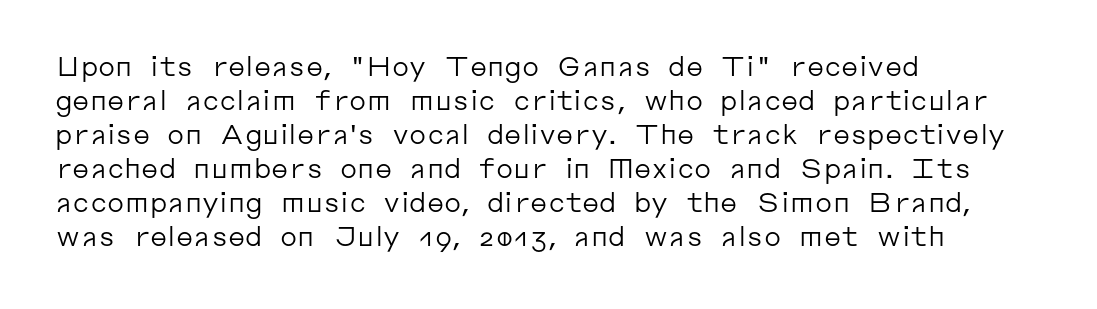
The image shows 27 px text type, upright; set left-aligned, normal line spacing (1.26x), normal letter spacing, not underlined.
